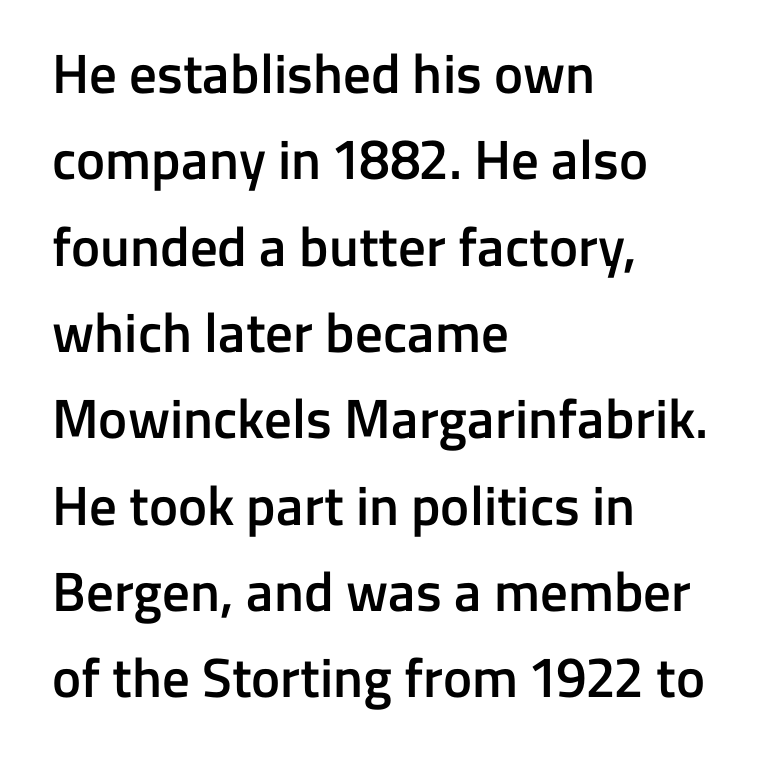
Do the characters align in a grid? No, the font is proportional. What's the leading like? Ordinary, nothing unusual. You can tell it's not italic because the verticals are truly vertical. The horizontal fit of the characters is conventional and even. A somewhat darkened texture: the type is semibold rather than bold.
